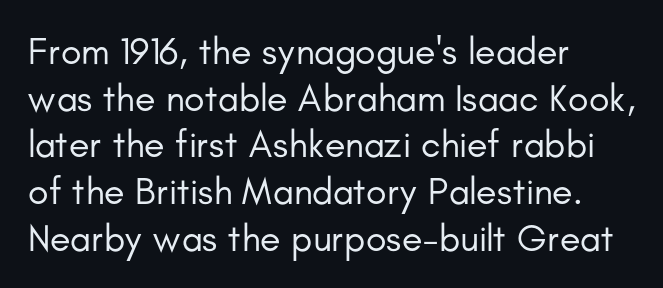
{"serif": "no", "italic": "no", "bold": "no", "weight": "regular", "width": "normal", "stroke_contrast": "low", "x_height": "small", "monospaced": "no", "underline": "no", "align": "left", "line_spacing_ratio": 1.23, "letter_spacing": "normal", "letter_spacing_em": 0.0, "glyph_px": 38}
